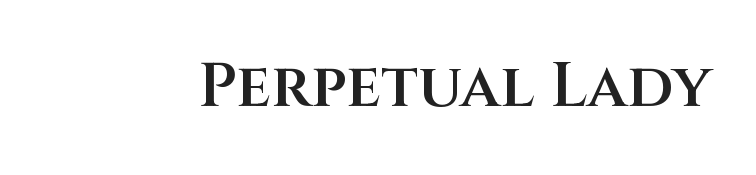
The image shows 62 px semibold sans-serif type, upright; set normal letter spacing, not underlined; medium stroke contrast and a large x-height.
